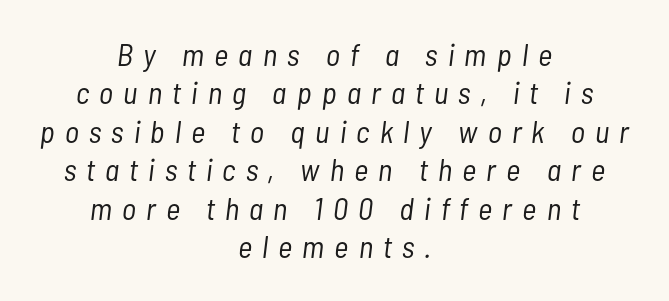
{"italic": "yes", "lean": "right", "slant_degrees": 7, "bold": "no", "weight": "light", "width": "condensed", "stroke_contrast": "low", "x_height": "medium", "monospaced": "no", "underline": "no", "align": "center", "line_spacing_ratio": 1.24, "letter_spacing": "wide", "letter_spacing_em": 0.33, "glyph_px": 31}
